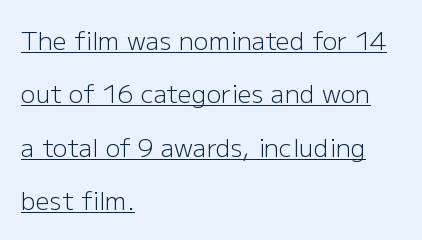
The lines are spread far apart with generous leading. No extra tracking has been applied to these lines. Teacher's note: observe the even left margin — that is flush-left alignment. The font's upright variant was chosen for this text.
